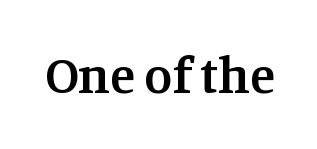
This is the regular roman posture of the typeface. This sample has the flowing, uneven cadence of proportional lettering. Quick note: underline off. Stems and bowls a touch heavier than normal — semibold. The letters sit at their default tracking, neither squeezed nor spread. The designer went with a serif here, giving each stem small feet.
